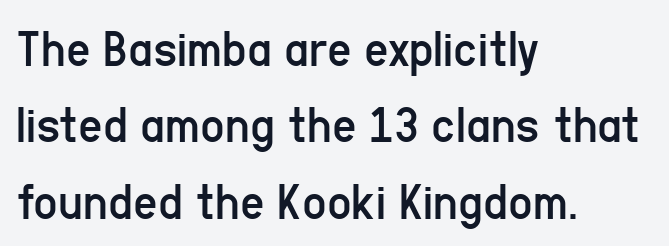
The image shows 53 px regular-weight, condensed sans-serif type, upright; set left-aligned, normal line spacing (1.44x), normal letter spacing, not underlined; low stroke contrast and a medium x-height.
